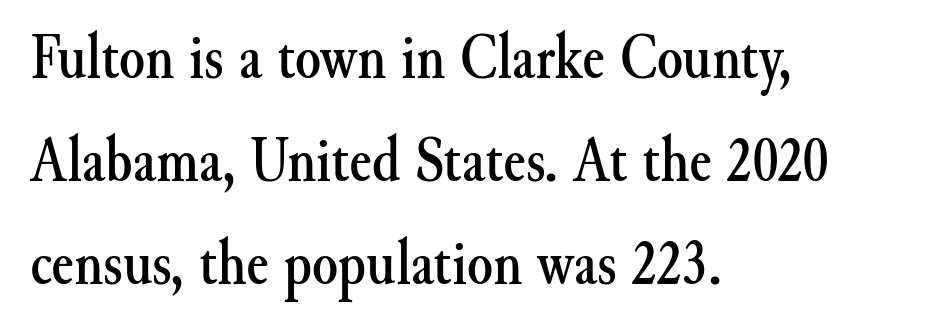
The image shows 66 px serif type, upright; set left-aligned, normal line spacing (1.56x), normal letter spacing, not underlined; medium stroke contrast and a small x-height.
